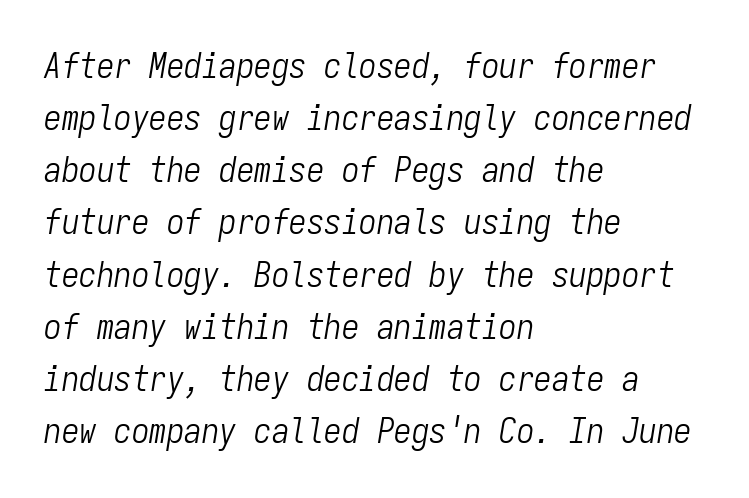
The image shows 35 px light, condensed type, italic (leaning right), monospaced; set left-aligned, normal line spacing (1.49x), normal letter spacing, not underlined; low stroke contrast and a medium x-height.
